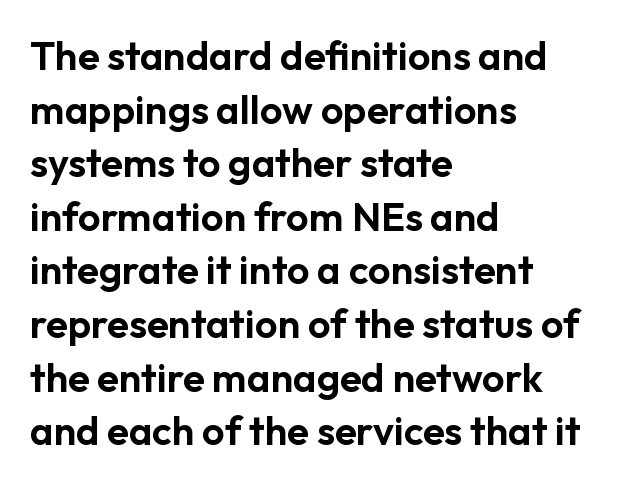
{"serif": "no", "italic": "no", "width": "normal", "stroke_contrast": "low", "x_height": "medium", "monospaced": "no", "underline": "no", "align": "left", "line_spacing": "normal", "line_spacing_ratio": 1.34, "letter_spacing": "normal", "letter_spacing_em": 0.0, "glyph_px": 40}
